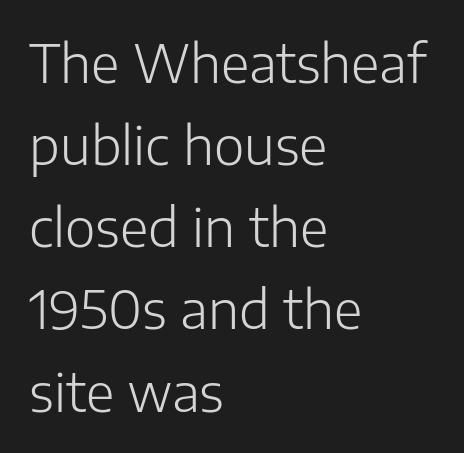
The image shows 52 px light sans-serif type, upright; set left-aligned, normal line spacing (1.58x), normal letter spacing, not underlined; low stroke contrast and a medium x-height.
